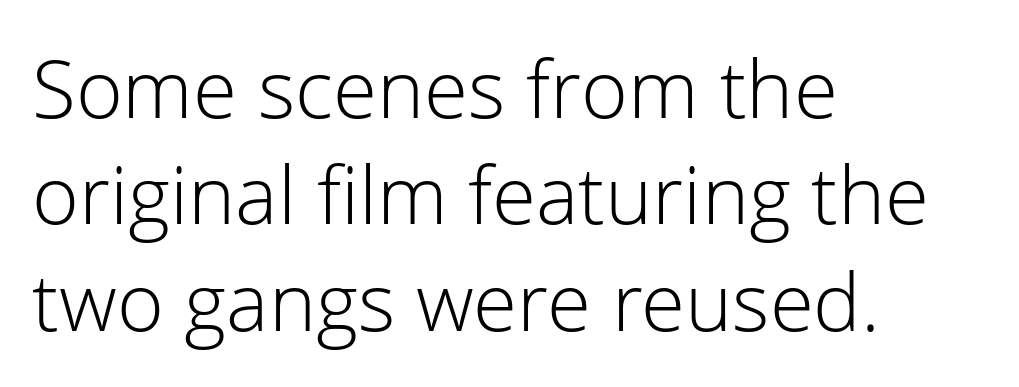
Ordinary non-slanted type is in use. Every row of glyphs begins at an identical x-position on the left. Ink coverage per letter is moderate at most. Typographically, this falls in the sans-serif category.
